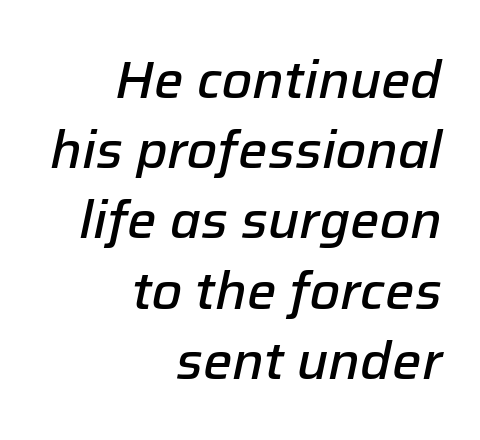
Italic? Definitely — the glyphs are oblique. The ragged edge is on the left, which tells us the setting is flush right. The foot of each line stays bare and open. These lines are rendered in a variable-pitch font.
